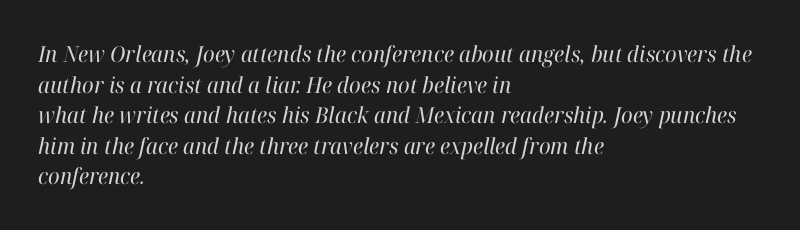
Q: Is the text bold? A: No.
Q: Is the text italic (slanted)? A: Yes, it leans right by about 12 degrees.
Q: Is the text underlined? A: No.
Q: How is the paragraph aligned? A: Left-aligned.
Q: Is the spacing between letters normal or unusually wide? A: Normal.
Q: Is the spacing between lines tight, normal or loose? A: Normal.
